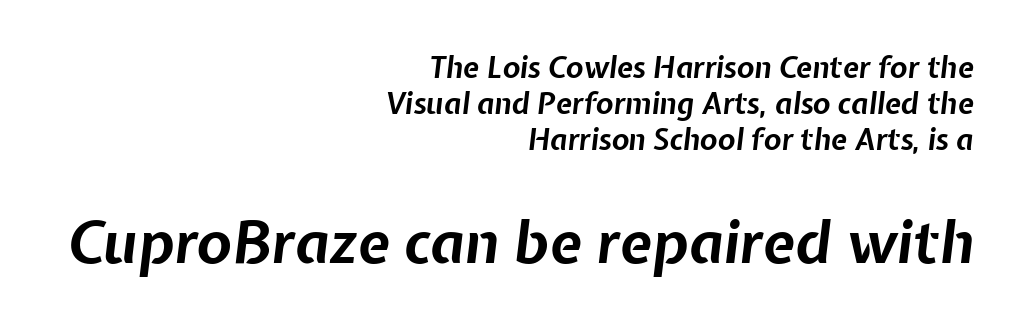
Letters rest on an invisible, unmarked baseline. The rendering uses a moderate line-height, typical for paragraphs. You could call the tracking neutral — neither tight nor loose. Does the lettering tilt? It does — this is italic.
